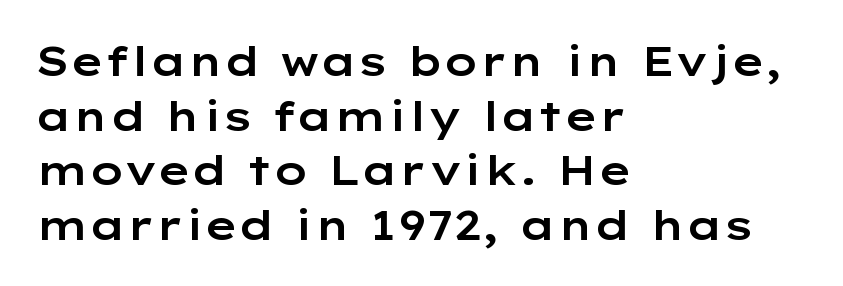
{"serif": "no", "italic": "no", "width": "wide", "stroke_contrast": "low", "x_height": "medium", "monospaced": "no", "underline": "no", "align": "left", "line_spacing": "normal", "line_spacing_ratio": 1.33, "letter_spacing": "normal", "letter_spacing_em": 0.0, "glyph_px": 41}
